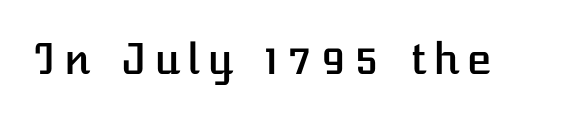
Q: Is the text italic (slanted)? A: No, it is upright.
Q: Is the text underlined? A: No.
Q: Width (condensed, normal, or wide)? A: Normal.
Q: Stroke contrast? A: Low.
Q: x-height? A: Medium.
